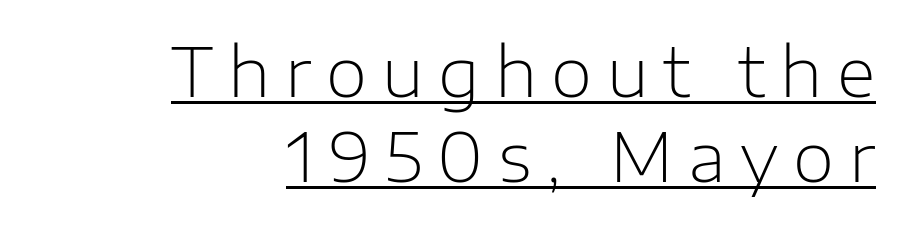
{"serif": "no", "italic": "no", "bold": "no", "weight": "light", "width": "normal", "stroke_contrast": "low", "x_height": "medium", "monospaced": "no", "underline": "yes", "align": "right", "line_spacing": "normal", "line_spacing_ratio": 1.27, "letter_spacing": "wide", "letter_spacing_em": 0.22, "glyph_px": 67}
